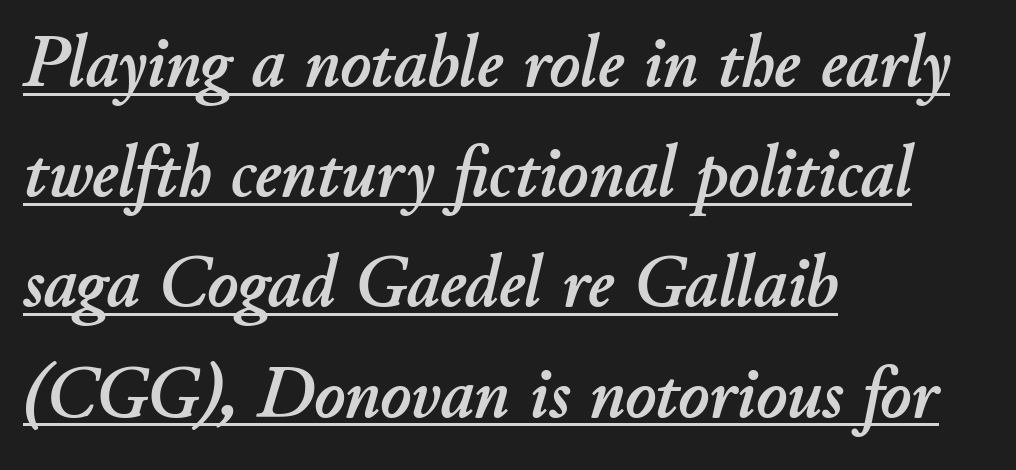
The letters are slanted; this is an italic face. You can see a thin bar hugging the bottom of the glyphs. Every row of glyphs begins at an identical x-position on the left. Students, observe: this is what conventionally led text looks like. Tracking value appears to be zero — textbook default spacing.
